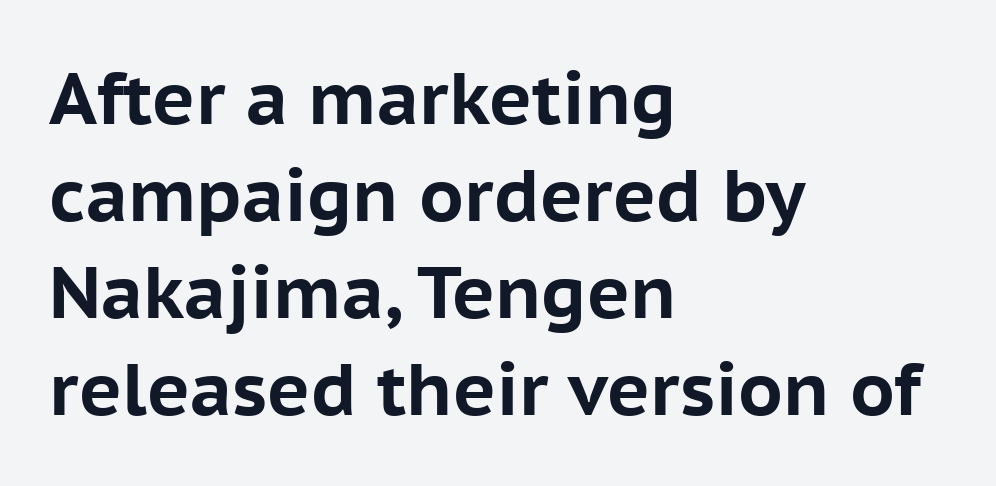
The image shows 73 px bold sans-serif type, upright; set left-aligned, normal line spacing (1.33x), normal letter spacing, not underlined; low stroke contrast and a medium x-height.
